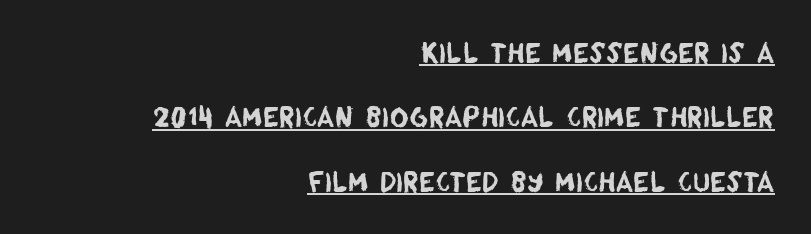
The image shows 26 px text type; set right-aligned, loose line spacing (2.48x), normal letter spacing, underlined.
